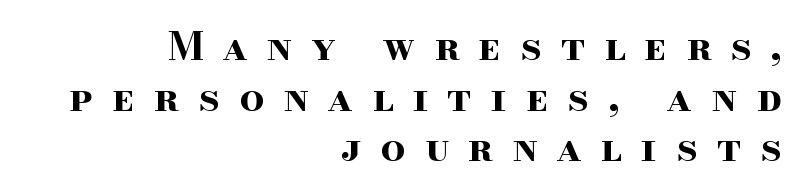
The image shows 39 px bold, wide serif type, upright; set right-aligned, normal line spacing (1.3x), unusually wide letter spacing (+0.49 em), not underlined; high stroke contrast and a small x-height.
